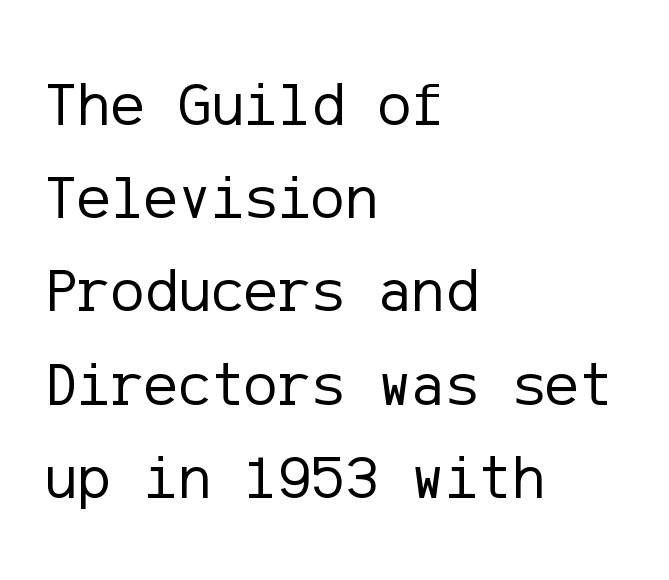
Q: Is the text bold? A: No.
Q: Is the text italic (slanted)? A: No, it is upright.
Q: Is the typeface a serif or a sans-serif typeface? A: Sans-serif.
Q: Is the text underlined? A: No.
Q: How is the paragraph aligned? A: Left-aligned.
Q: Is the spacing between letters normal or unusually wide? A: Normal.
Q: Is the spacing between lines tight, normal or loose? A: Normal.
Q: Width (condensed, normal, or wide)? A: Normal.
Q: Stroke contrast? A: Low.
Q: x-height? A: Medium.
